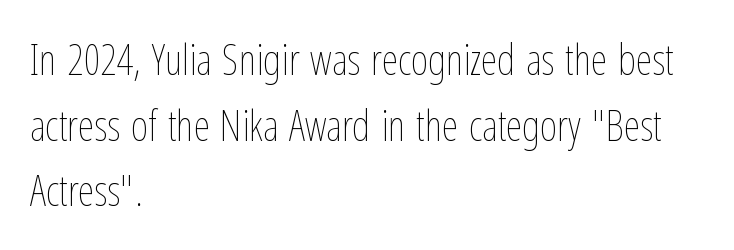
Does the copy run flush right? No — it runs flush left. You could call the tracking neutral — neither tight nor loose. Nope, not italic — everything's standing straight. Honestly, the row spacing looks completely unremarkable. Underline: absent. Looks like regular typesetting: each glyph gets only the width it needs.
